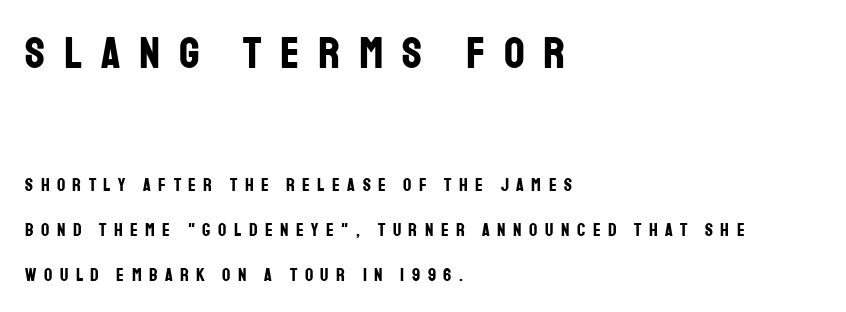
Q: Is the text bold? A: Yes.
Q: Is the text italic (slanted)? A: No, it is upright.
Q: Is the typeface a serif or a sans-serif typeface? A: Sans-serif.
Q: Is the text underlined? A: No.
Q: How is the paragraph aligned? A: Left-aligned.
Q: Is the spacing between letters normal or unusually wide? A: Unusually wide.
Q: Is the spacing between lines tight, normal or loose? A: Loose.
Q: Which block of text is set in a larger size, the first (top) or the second (bottom)? A: The first (top) one.
Q: Width (condensed, normal, or wide)? A: Condensed.
Q: Stroke contrast? A: Low.
Q: x-height? A: Large.
Q: Monospaced? A: No.
